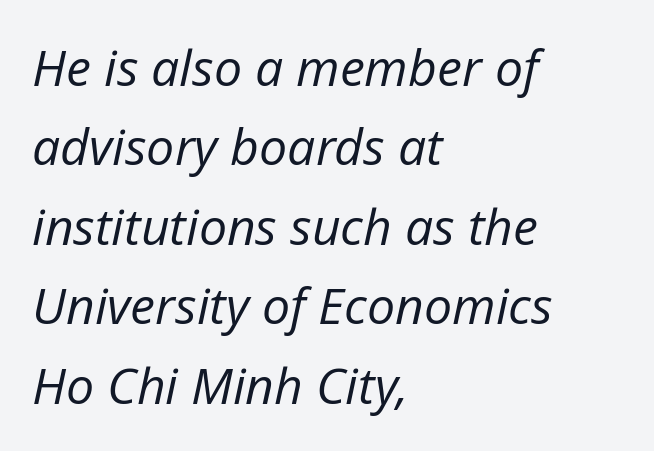
The image shows 50 px regular-weight type, italic (leaning right); set left-aligned, normal line spacing (1.59x), normal letter spacing, not underlined; low stroke contrast and a medium x-height.
